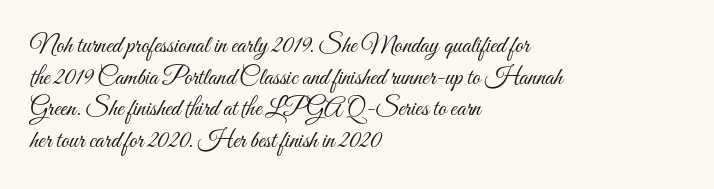
Q: Is the text bold? A: No.
Q: Is the text italic (slanted)? A: Yes.
Q: Is the text underlined? A: No.
Q: How is the paragraph aligned? A: Left-aligned.
Q: Is the spacing between letters normal or unusually wide? A: Normal.
Q: Is the spacing between lines tight, normal or loose? A: Normal.
